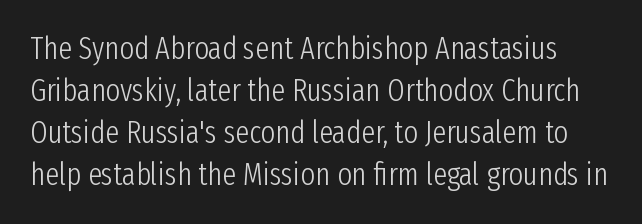
{"serif": "no", "italic": "no", "bold": "no", "weight": "light", "width": "condensed", "stroke_contrast": "low", "x_height": "medium", "monospaced": "no", "underline": "no", "line_spacing": "normal", "line_spacing_ratio": 1.35, "letter_spacing": "normal", "letter_spacing_em": 0.0, "glyph_px": 31}
